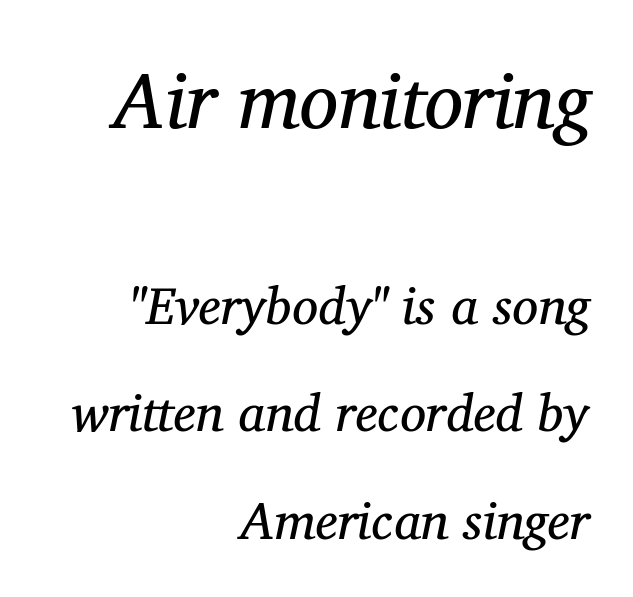
{"serif": "yes", "italic": "yes", "lean": "right", "slant_degrees": 11, "bold": "no", "weight": "regular", "width": "normal", "stroke_contrast": "medium", "x_height": "medium", "monospaced": "no", "underline": "no", "align": "right", "line_spacing": "loose", "line_spacing_ratio": 2.07, "letter_spacing": "normal", "letter_spacing_em": 0.0, "larger_block": "first", "size_ratio": 1.5, "glyph_px": 78}
